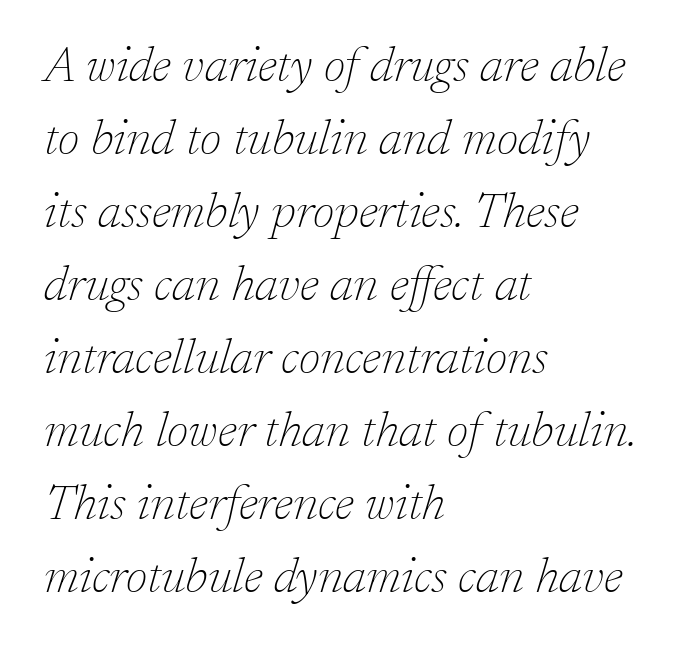
Q: Is the text bold? A: No.
Q: Is the text italic (slanted)? A: Yes, it leans right by about 17 degrees.
Q: Is the typeface a serif or a sans-serif typeface? A: Serif.
Q: Is the text underlined? A: No.
Q: How is the paragraph aligned? A: Left-aligned.
Q: Is the spacing between letters normal or unusually wide? A: Normal.
Q: Is the spacing between lines tight, normal or loose? A: Normal.
Q: Width (condensed, normal, or wide)? A: Normal.
Q: Stroke contrast? A: Low.
Q: x-height? A: Medium.
Q: Monospaced? A: No.
